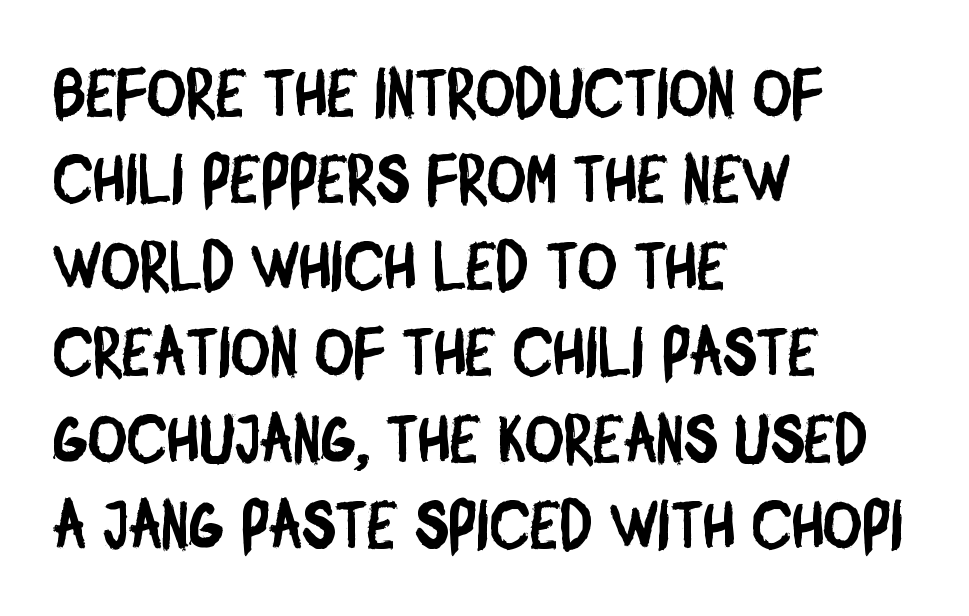
The gaps between neighbouring characters are ordinary and unremarkable. Typeset ragged right — the left edge is the straight one. The rendering uses natural spacing where letterforms have individual widths. Regular leading.
